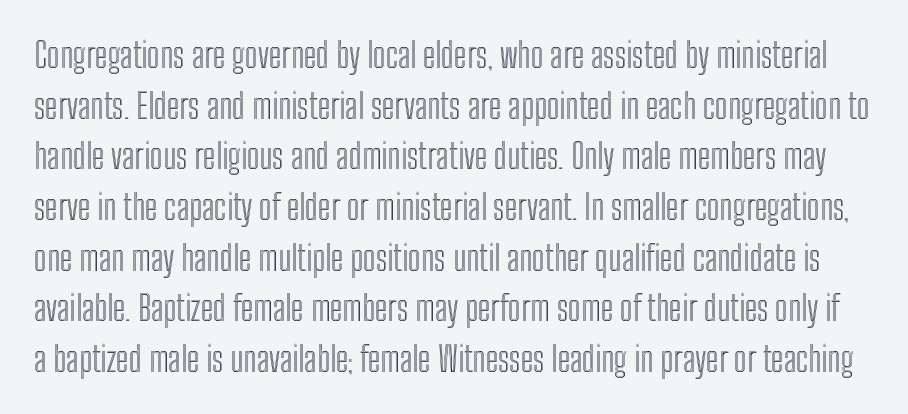
Do the characters align in a grid? No, the font is proportional. Does extra space separate the letters? No, they use regular spacing. Any mark beneath the type? The region is blank. The space between consecutive lines is moderate.
